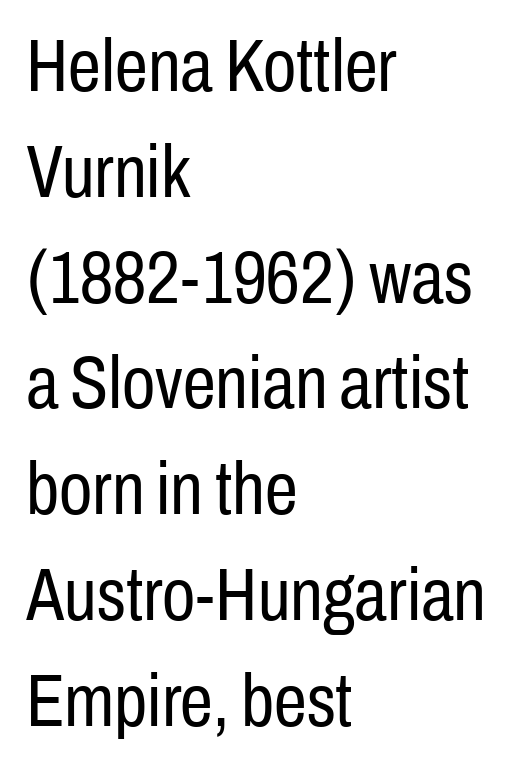
These lines are set flush left with a ragged right edge. The face used here is proportionally spaced, like ordinary book or web type. Tracking value appears to be zero — textbook default spacing. This block has exactly the height ordinary leading produces.
